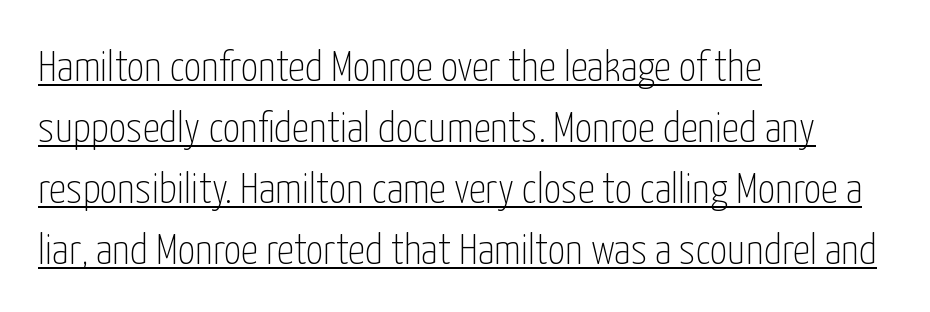
{"serif": "no", "italic": "no", "bold": "no", "weight": "thin", "width": "condensed", "stroke_contrast": "low", "x_height": "medium", "monospaced": "no", "underline": "yes", "align": "left", "line_spacing": "normal", "line_spacing_ratio": 1.42, "letter_spacing": "normal", "letter_spacing_em": 0.0, "glyph_px": 43}
